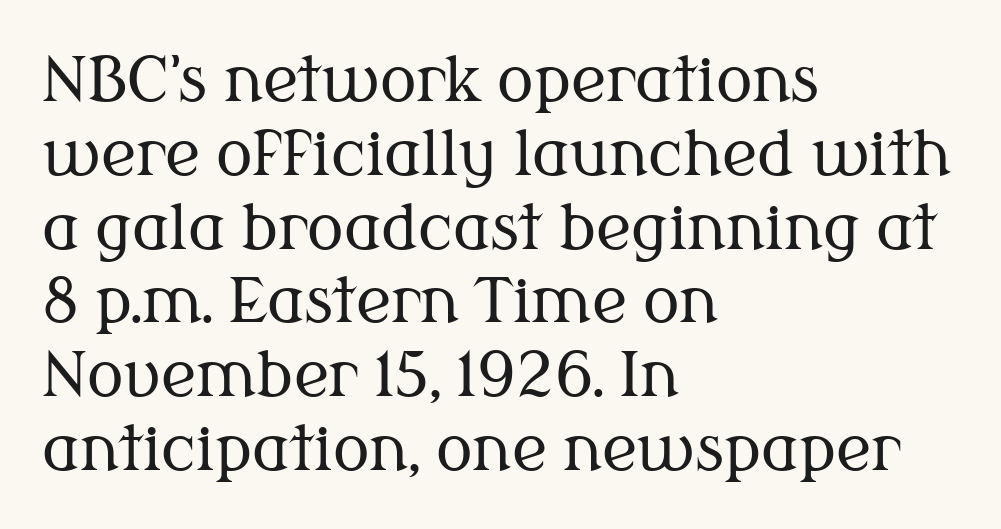
{"serif": "yes", "italic": "no", "bold": "no", "weight": "regular", "width": "normal", "stroke_contrast": "medium", "x_height": "medium", "monospaced": "no", "underline": "no", "align": "left", "line_spacing_ratio": 1.21, "letter_spacing": "normal", "letter_spacing_em": 0.0, "glyph_px": 61}
